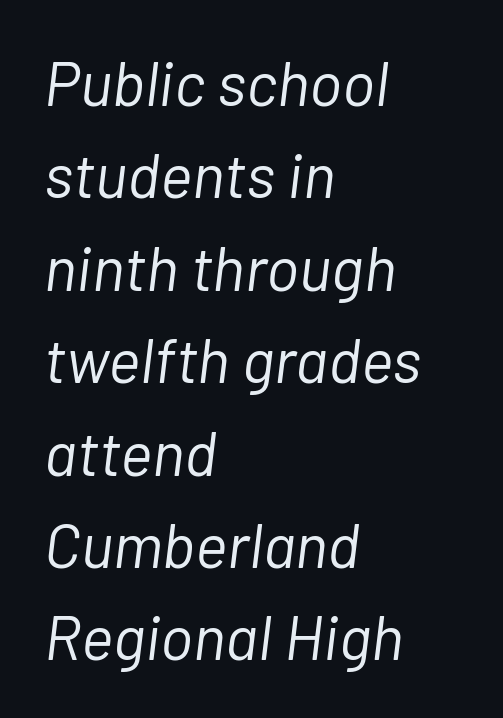
{"italic": "yes", "lean": "right", "slant_degrees": 7, "bold": "no", "weight": "light", "width": "normal", "stroke_contrast": "low", "x_height": "medium", "monospaced": "no", "underline": "no", "align": "left", "line_spacing": "normal", "line_spacing_ratio": 1.49, "letter_spacing": "normal", "letter_spacing_em": 0.0, "glyph_px": 62}
